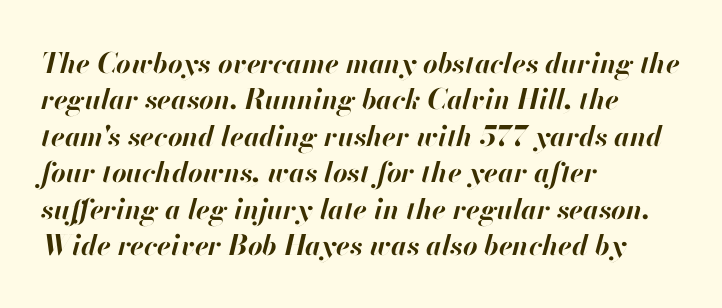
{"italic": "yes", "lean": "right", "slant_degrees": 13, "bold": "yes", "weight": "bold", "width": "normal", "stroke_contrast": "high", "x_height": "small", "monospaced": "no", "underline": "no", "align": "left", "line_spacing": "normal", "line_spacing_ratio": 1.3, "letter_spacing": "normal", "letter_spacing_em": 0.0, "glyph_px": 28}
